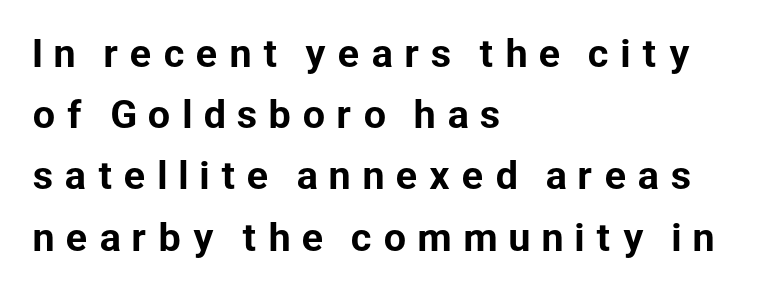
The passage shown stacks its lines at a standard gap. Upright lettering throughout. The letters advance in unequal steps, a hallmark of proportional type. Font category for this specimen: sans-serif. Honestly, the letter spacing is so wide it's the main thing you notice. Beneath every word, the page is bare.
